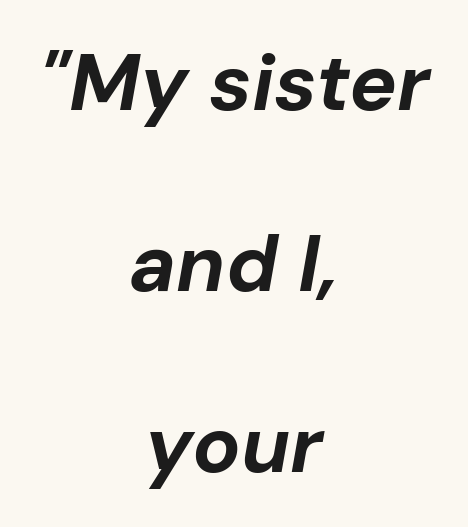
Q: Is the text bold? A: Yes.
Q: Is the text italic (slanted)? A: Yes, it leans right by about 10 degrees.
Q: Is the text underlined? A: No.
Q: How is the paragraph aligned? A: Centered.
Q: Is the spacing between letters normal or unusually wide? A: Normal.
Q: Is the spacing between lines tight, normal or loose? A: Loose.
Q: Width (condensed, normal, or wide)? A: Normal.
Q: Stroke contrast? A: Low.
Q: x-height? A: Medium.
Q: Monospaced? A: No.
